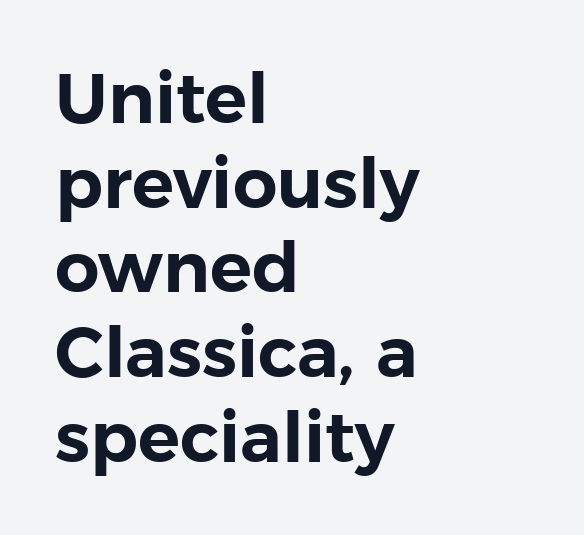
Q: Is the text italic (slanted)? A: No, it is upright.
Q: Is the typeface a serif or a sans-serif typeface? A: Sans-serif.
Q: Is the text underlined? A: No.
Q: How is the paragraph aligned? A: Left-aligned.
Q: Is the spacing between letters normal or unusually wide? A: Normal.
Q: Width (condensed, normal, or wide)? A: Normal.
Q: Stroke contrast? A: Low.
Q: x-height? A: Medium.
Q: Monospaced? A: No.
